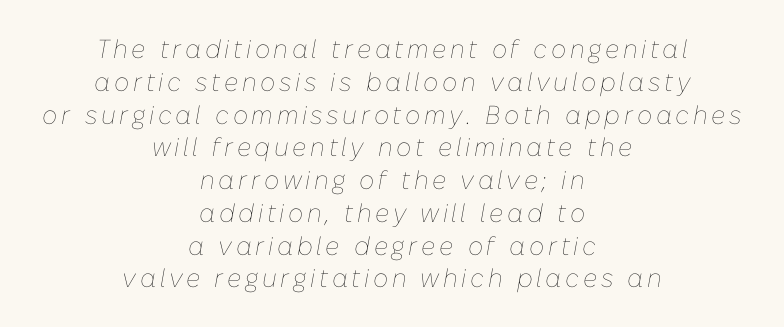
Q: Is the text bold? A: No.
Q: Is the text italic (slanted)? A: Yes, it leans right by about 10 degrees.
Q: Is the text underlined? A: No.
Q: How is the paragraph aligned? A: Centered.
Q: Is the spacing between lines tight, normal or loose? A: Normal.
